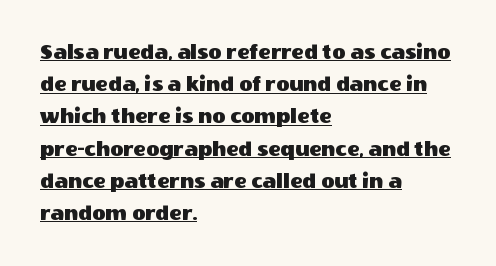
The image shows 23 px text type, upright; set left-aligned, normal line spacing (1.4x), normal letter spacing, underlined.
